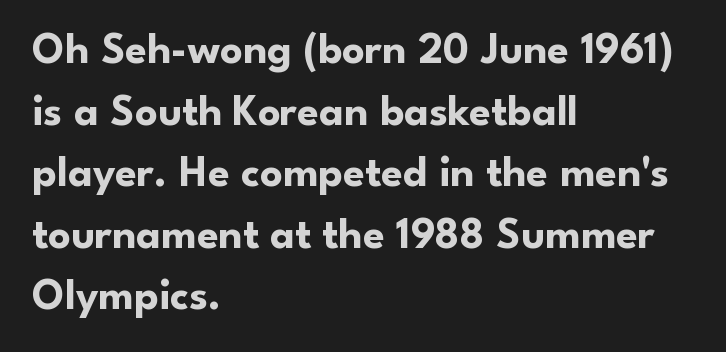
The setting favours the left margin, as ordinary paragraphs usually do. Each row of text sits above clean, open space. Looks like regular typesetting: each glyph gets only the width it needs. Quick note: not italic, upright. Does the leading feel generous? No, just average.
